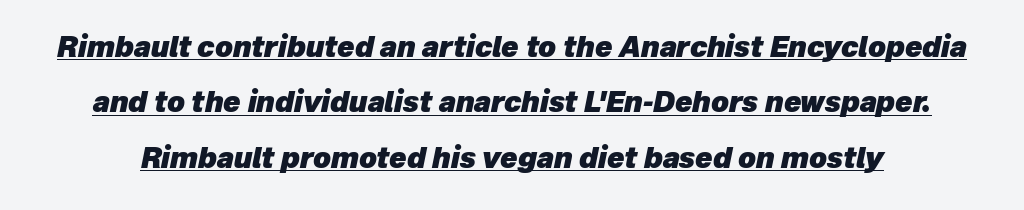
Q: Is the text bold? A: Yes.
Q: Is the text italic (slanted)? A: Yes, it leans right by about 12 degrees.
Q: Is the text underlined? A: Yes.
Q: Is the spacing between letters normal or unusually wide? A: Normal.
Q: Is the spacing between lines tight, normal or loose? A: Loose.
Q: Width (condensed, normal, or wide)? A: Normal.
Q: Stroke contrast? A: Low.
Q: x-height? A: Medium.
Q: Monospaced? A: No.
